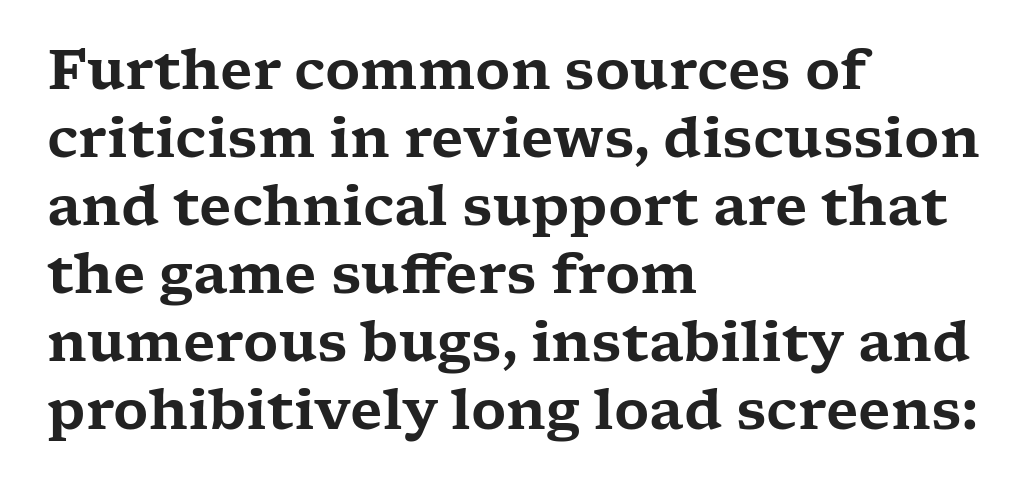
Q: Is the text italic (slanted)? A: No, it is upright.
Q: Is the typeface a serif or a sans-serif typeface? A: Serif.
Q: Is the text underlined? A: No.
Q: How is the paragraph aligned? A: Left-aligned.
Q: Is the spacing between letters normal or unusually wide? A: Normal.
Q: Is the spacing between lines tight, normal or loose? A: Normal.
Q: Width (condensed, normal, or wide)? A: Wide.
Q: Stroke contrast? A: Low.
Q: x-height? A: Medium.
Q: Monospaced? A: No.
